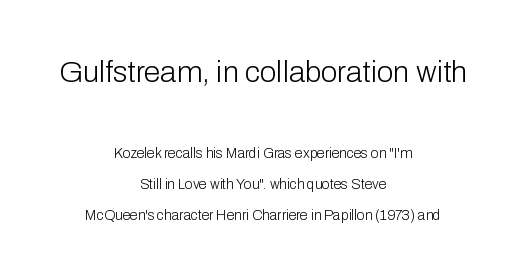
The image shows 30 px light sans-serif type, upright; set centered, loose line spacing (2.2x), normal letter spacing, not underlined; the first (top) block is 2.14x larger; low stroke contrast and a medium x-height.
